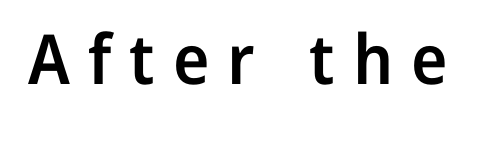
{"serif": "no", "italic": "no", "bold": "semi", "weight": "semibold", "width": "normal", "stroke_contrast": "low", "x_height": "medium", "monospaced": "no", "underline": "no", "letter_spacing": "wide", "letter_spacing_em": 0.26, "glyph_px": 69}
